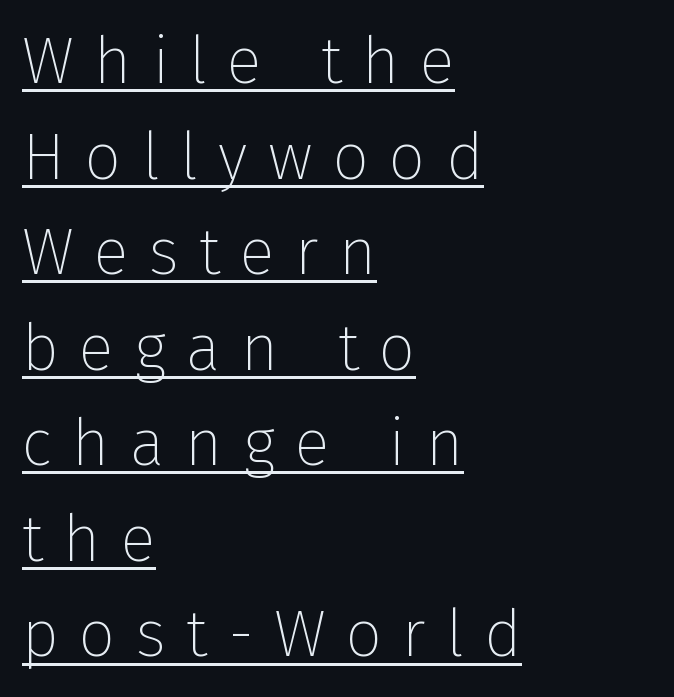
Characters remain perfectly vertical along every line. Look at the tracking — it's clearly loosened, letters drifting apart. Stems and bowls with no extra thickness — not bold. This rendering uses left alignment, leaving the right contour irregular.
